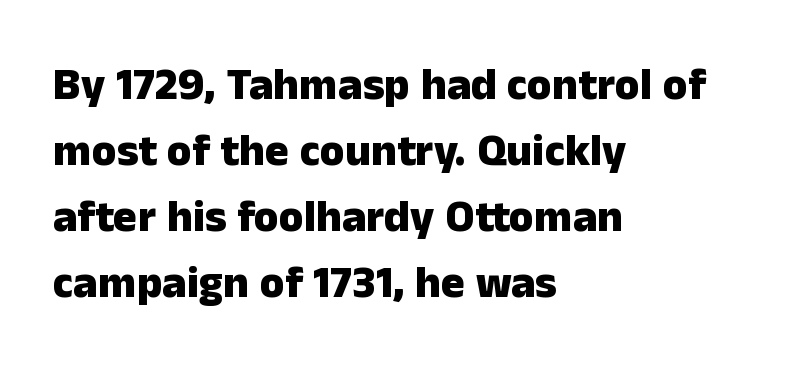
Is this a sans? Yes — the strokes have no serifs. Quick note: interline space is typical. Each line starts at the same left margin while the right side varies. The strip under each line holds only bare page. In terms of weight, the rendering is a true, heavy bold. You could call the tracking neutral — neither tight nor loose.
